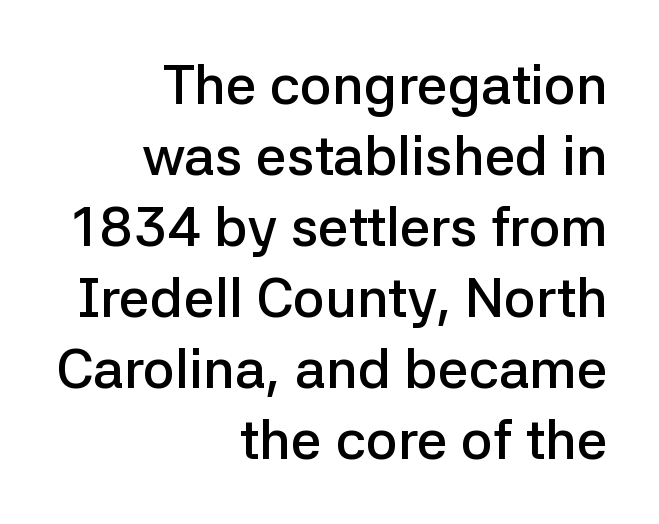
The image shows 55 px semibold sans-serif type, upright; set right-aligned, normal line spacing (1.29x), normal letter spacing, not underlined; low stroke contrast and a medium x-height.
